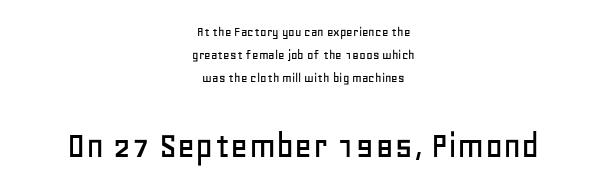
Unmarked baselines from the first word to the last. Letter spacing: default. Ascenders rise straight up at ninety degrees. Think of a printed novel: that variable character pitch is what you see here. A typesetter would call this leading conventional body-copy spacing.
